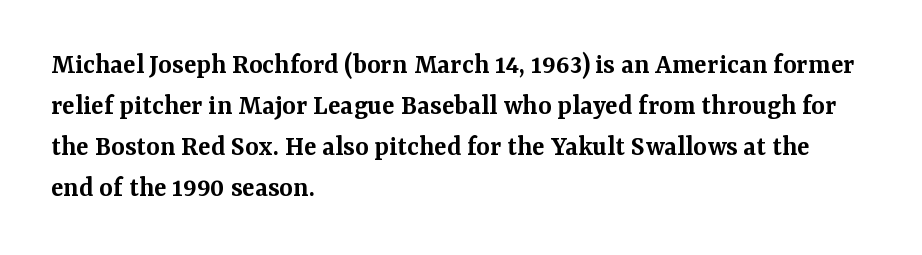
{"serif": "yes", "italic": "no", "bold": "semi", "weight": "semibold", "width": "normal", "stroke_contrast": "medium", "x_height": "medium", "monospaced": "no", "underline": "no", "align": "left", "line_spacing": "normal", "line_spacing_ratio": 1.41, "letter_spacing": "normal", "letter_spacing_em": 0.0, "glyph_px": 29}
